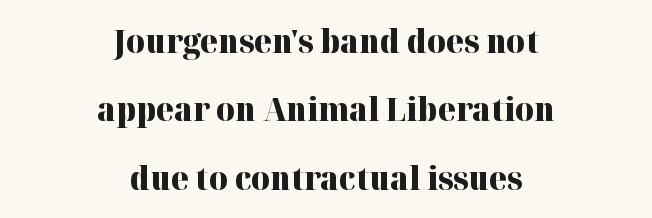
Weight: bold. Is the letter spacing exaggerated? No — it looks like the ordinary default. Do the letters lean? They stand straight. The text block is weighted toward neither margin, spreading evenly from the middle.
